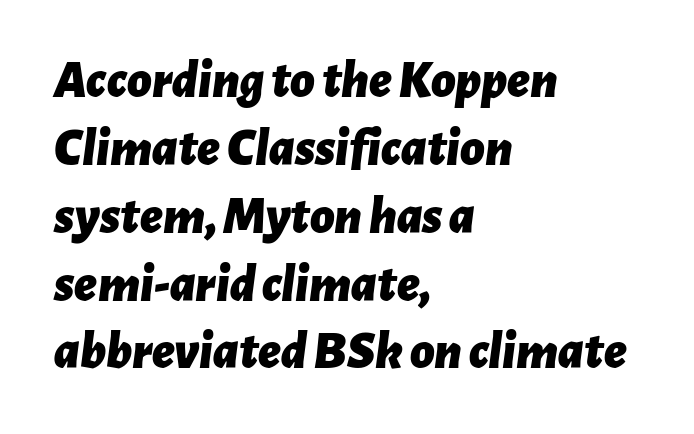
The image shows 53 px bold type, italic (leaning right); set left-aligned, normal line spacing (1.28x), normal letter spacing, not underlined; low stroke contrast and a medium x-height.
